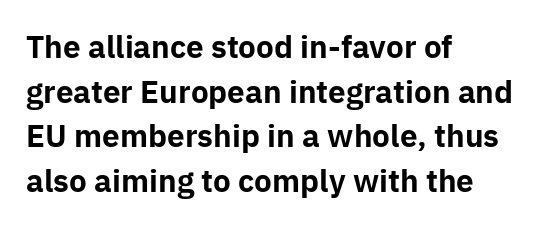
The image shows 30 px bold sans-serif type, upright; set left-aligned, normal line spacing (1.49x), normal letter spacing, not underlined; low stroke contrast and a medium x-height.
